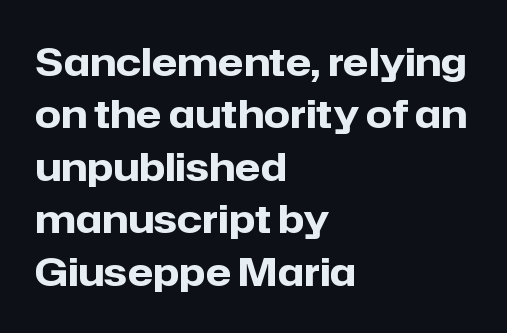
{"serif": "no", "italic": "no", "bold": "yes", "weight": "heavy", "width": "normal", "stroke_contrast": "low", "x_height": "medium", "monospaced": "no", "underline": "no", "align": "left", "line_spacing": "normal", "line_spacing_ratio": 1.38, "letter_spacing": "normal", "letter_spacing_em": 0.0, "glyph_px": 38}
